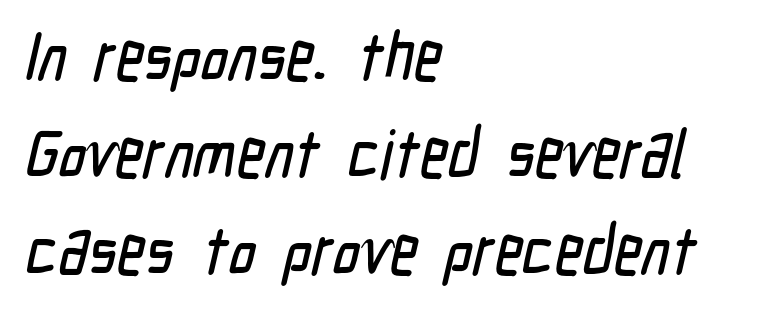
The image shows 68 px condensed sans-serif type; set left-aligned, normal line spacing (1.43x), normal letter spacing, not underlined; low stroke contrast and a medium x-height.
